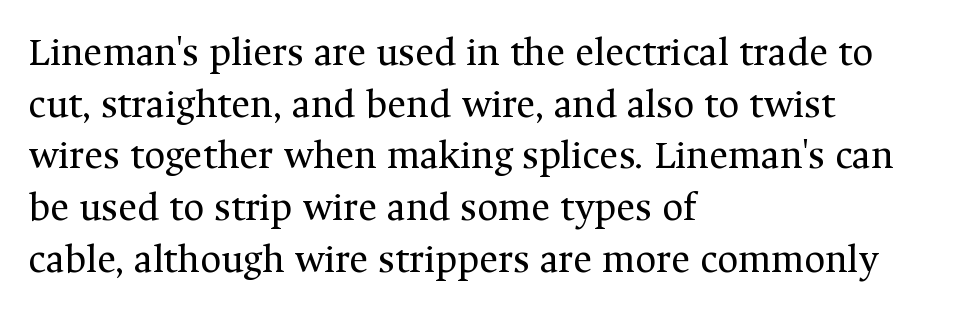
{"serif": "yes", "italic": "no", "bold": "no", "weight": "regular", "width": "normal", "stroke_contrast": "medium", "x_height": "medium", "monospaced": "no", "underline": "no", "align": "left", "line_spacing": "normal", "line_spacing_ratio": 1.26, "letter_spacing": "normal", "letter_spacing_em": 0.0, "glyph_px": 41}
